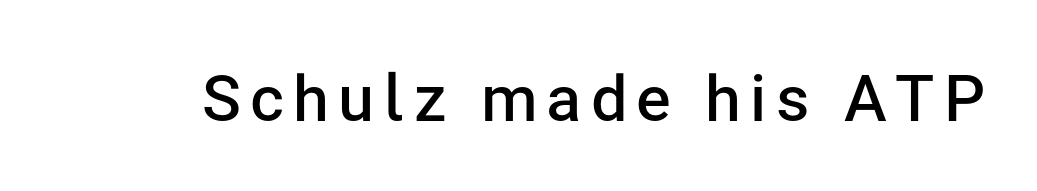
Type style note: lacks serifs. The rendering uses natural spacing where letterforms have individual widths. Italic? Not at all — the glyphs are vertical. Does the weight exceed regular? Yes, but only to semibold.
